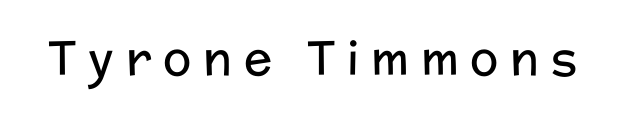
Quick note: underline off. Does the lettering tilt? It doesn't — this is upright. Proportional: the letters do not fall into vertical columns. Regarding serifs, this sample does without them. Is the stroke heavy? The answer is a plain regular-or-lighter. Observe the wide spacing: letters keep a clear distance from each other.
